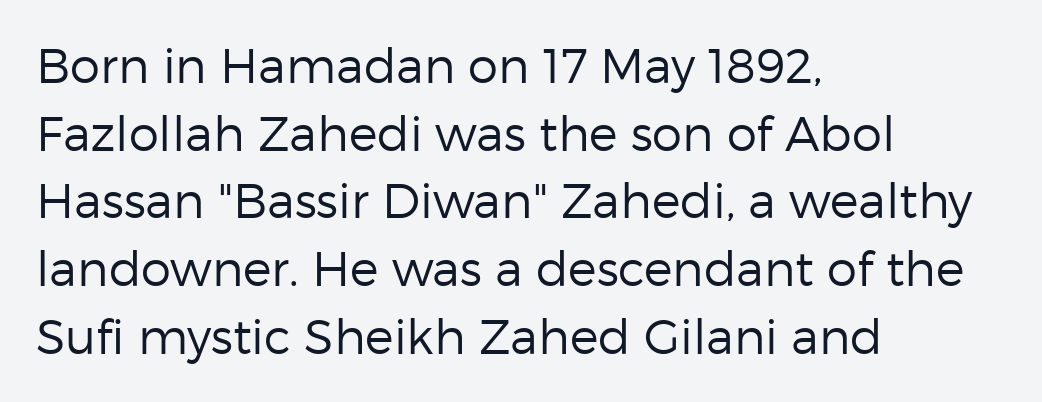
{"serif": "no", "italic": "no", "bold": "no", "weight": "regular", "width": "normal", "stroke_contrast": "low", "x_height": "medium", "monospaced": "no", "underline": "no", "align": "left", "line_spacing": "normal", "line_spacing_ratio": 1.41, "letter_spacing": "normal", "letter_spacing_em": 0.0, "glyph_px": 48}
